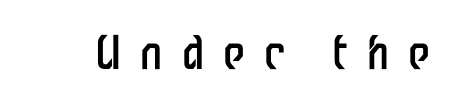
Q: Is the text bold? A: No.
Q: Is the text italic (slanted)? A: No, it is upright.
Q: Is the typeface a serif or a sans-serif typeface? A: Sans-serif.
Q: Is the text underlined? A: No.
Q: Is the spacing between letters normal or unusually wide? A: Unusually wide.
Q: Width (condensed, normal, or wide)? A: Condensed.
Q: Stroke contrast? A: Low.
Q: x-height? A: Medium.
Q: Monospaced? A: No.
